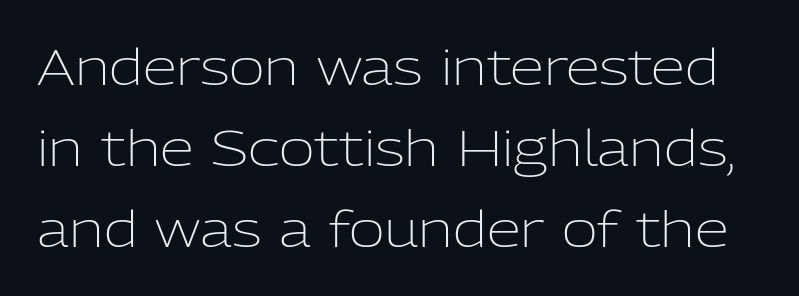
The image shows 49 px light sans-serif type, upright; set normal line spacing (1.65x), normal letter spacing, not underlined; low stroke contrast and a medium x-height.
